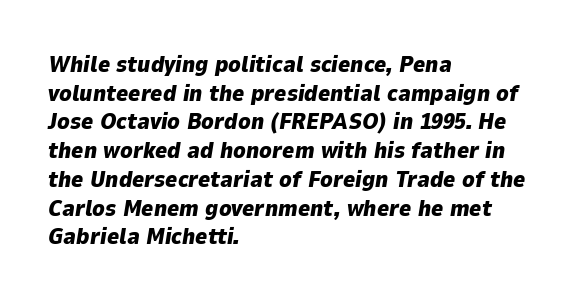
The image shows 23 px bold type, italic (leaning right); set left-aligned, normal line spacing (1.25x), normal letter spacing, not underlined.
